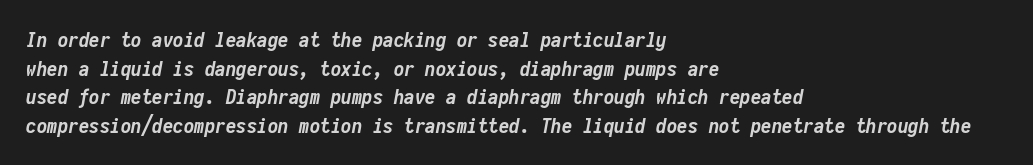
Beneath every word, the page is bare. The letters sit at their default tracking, neither squeezed nor spread. Characters are canted at an angle relative to the baseline's perpendicular. What weight is shown? A full bold with thick strokes.
